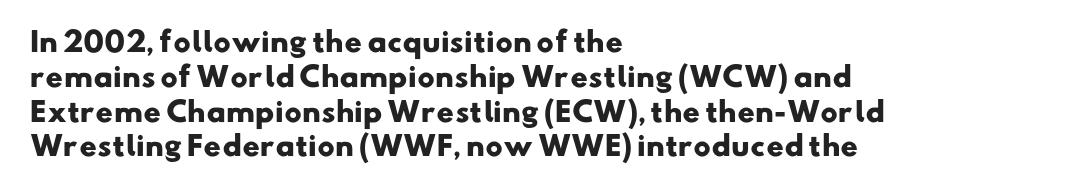
Bare-footed words on every line. A classic flush-left, rag-right setting is used for this passage. Look at the stroke-to-counter ratio: heavy, a bold. If you measured baseline to baseline, you'd find a middling distance.
